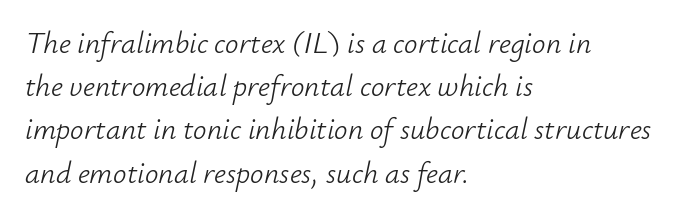
{"italic": "yes", "lean": "right", "slant_degrees": 12, "bold": "no", "weight": "light", "width": "normal", "stroke_contrast": "low", "x_height": "small", "monospaced": "no", "underline": "no", "align": "left", "line_spacing": "normal", "line_spacing_ratio": 1.44, "letter_spacing": "normal", "letter_spacing_em": 0.0, "glyph_px": 30}
